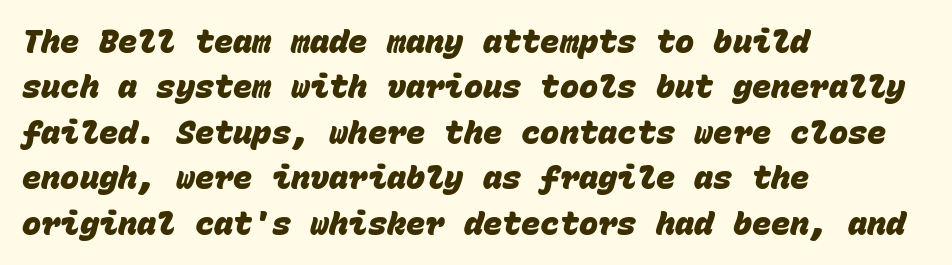
Q: Is the text bold? A: Yes.
Q: Is the typeface a serif or a sans-serif typeface? A: Sans-serif.
Q: Is the text underlined? A: No.
Q: How is the paragraph aligned? A: Left-aligned.
Q: Is the spacing between letters normal or unusually wide? A: Normal.
Q: Is the spacing between lines tight, normal or loose? A: Normal.
Q: Width (condensed, normal, or wide)? A: Normal.
Q: Stroke contrast? A: Low.
Q: x-height? A: Large.
Q: Monospaced? A: Yes.
